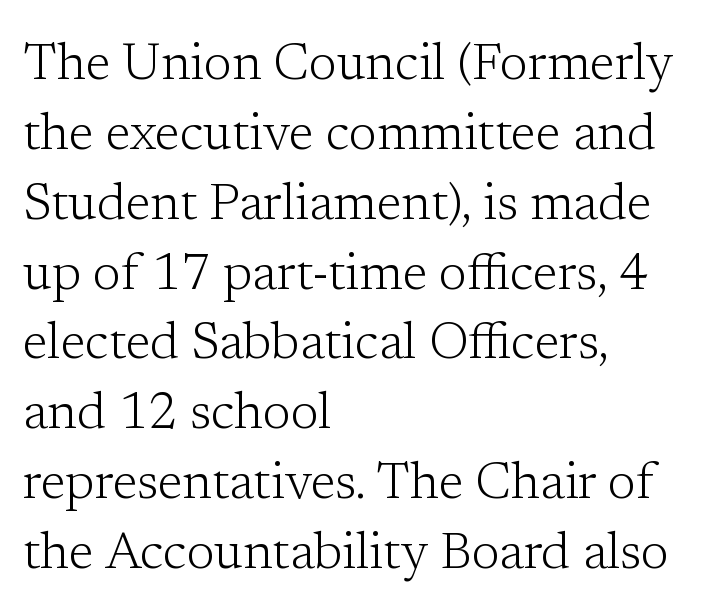
{"serif": "yes", "italic": "no", "bold": "no", "weight": "light", "width": "normal", "stroke_contrast": "low", "x_height": "medium", "monospaced": "no", "underline": "no", "align": "left", "line_spacing": "normal", "line_spacing_ratio": 1.37, "letter_spacing": "normal", "letter_spacing_em": 0.0, "glyph_px": 51}
